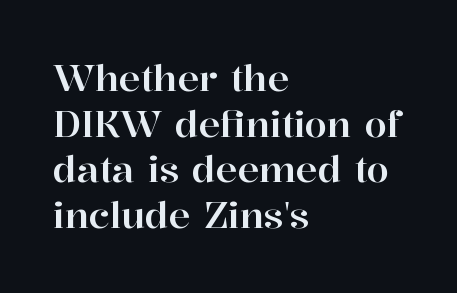
The image shows 36 px serif type, upright; set left-aligned, normal line spacing (1.27x), normal letter spacing, not underlined; high stroke contrast and a medium x-height.
